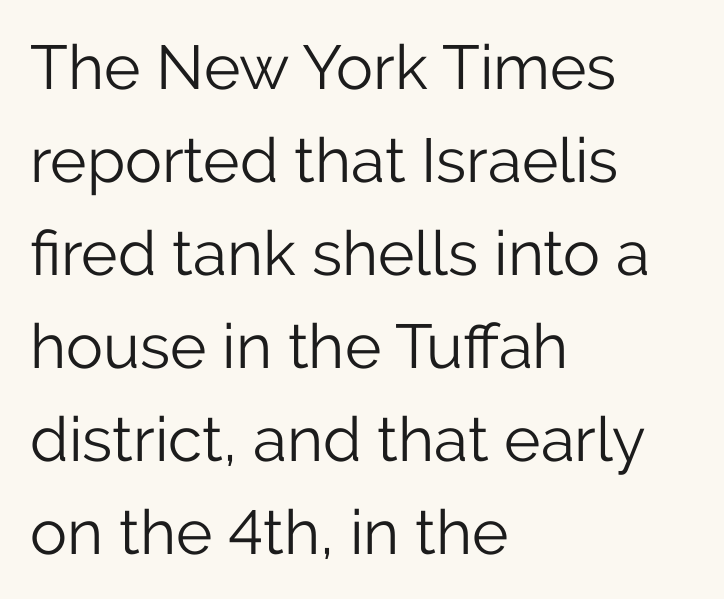
Q: Is the text bold? A: No.
Q: Is the text italic (slanted)? A: No, it is upright.
Q: Is the typeface a serif or a sans-serif typeface? A: Sans-serif.
Q: Is the text underlined? A: No.
Q: How is the paragraph aligned? A: Left-aligned.
Q: Is the spacing between letters normal or unusually wide? A: Normal.
Q: Is the spacing between lines tight, normal or loose? A: Normal.
Q: Width (condensed, normal, or wide)? A: Normal.
Q: Stroke contrast? A: Low.
Q: x-height? A: Medium.
Q: Monospaced? A: No.
